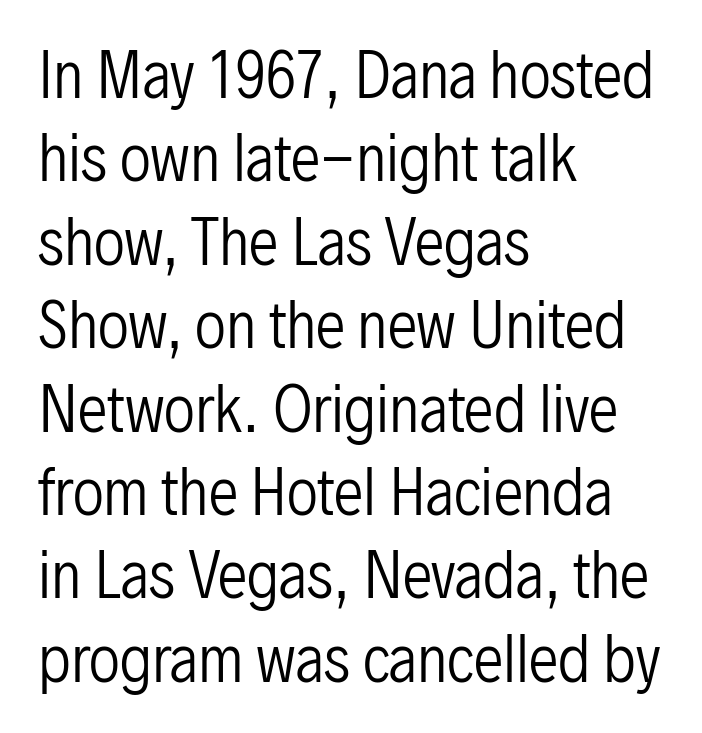
{"serif": "no", "italic": "no", "bold": "no", "weight": "regular", "width": "condensed", "stroke_contrast": "low", "x_height": "medium", "monospaced": "no", "underline": "no", "align": "left", "line_spacing": "normal", "line_spacing_ratio": 1.39, "letter_spacing": "normal", "letter_spacing_em": 0.0, "glyph_px": 60}
